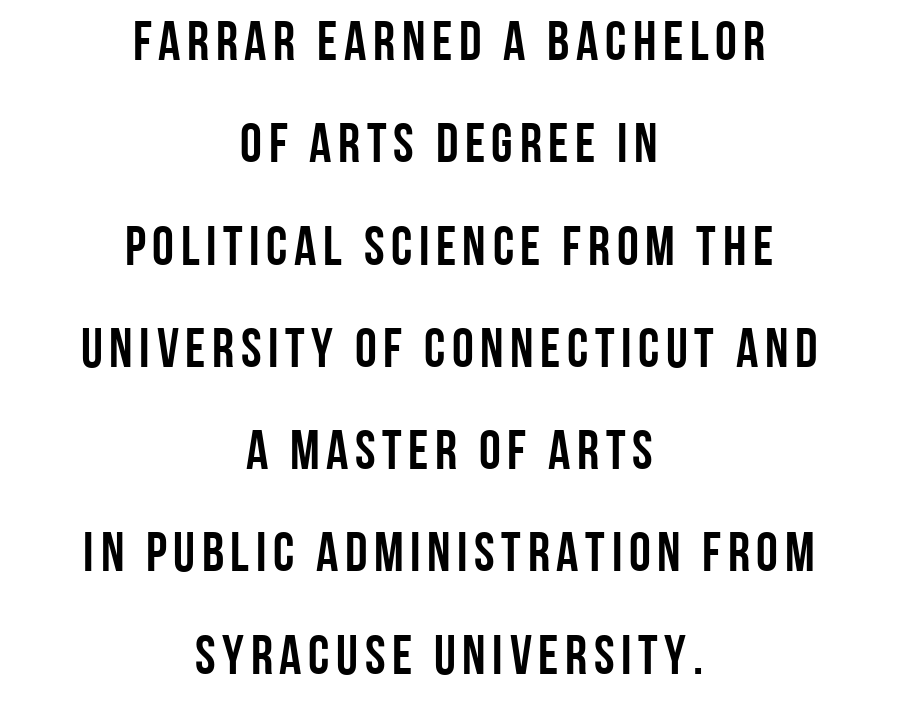
A typesetter would call this proportional, since set widths differ per character. The lettering stays uniformly vertical, giving the passage a roman look. Anything drawn beneath the words? Only blank space. You can tell from the bare stems that sans-serif type was used. Is the block centered? Yes — each line is placed symmetrically about the middle.
